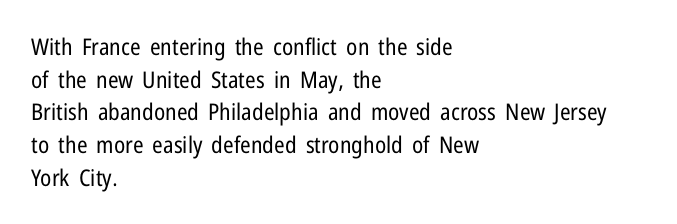
Characters follow at the spacing the type designer built in. The letterforms sit at book weight or below. Rendered with straight, roman letterforms. The rows are spaced the way most documents space them. The strip under each line holds only bare page.
